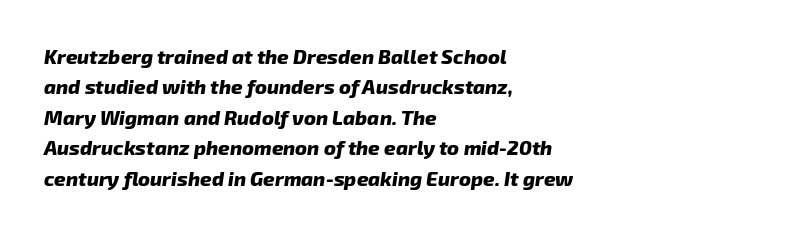
{"italic": "yes", "lean": "right", "slant_degrees": 8, "bold": "yes", "underline": "no", "align": "left", "line_spacing": "normal", "line_spacing_ratio": 1.52, "letter_spacing": "normal", "letter_spacing_em": 0.0, "glyph_px": 20}
